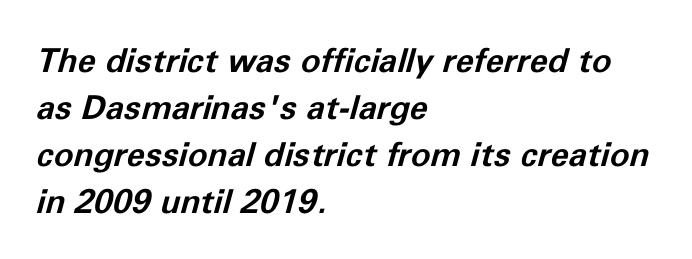
{"italic": "yes", "lean": "right", "slant_degrees": 11, "bold": "yes", "weight": "bold", "width": "normal", "stroke_contrast": "low", "x_height": "medium", "monospaced": "no", "underline": "no", "align": "left", "line_spacing": "normal", "line_spacing_ratio": 1.42, "letter_spacing": "normal", "letter_spacing_em": 0.0, "glyph_px": 33}
